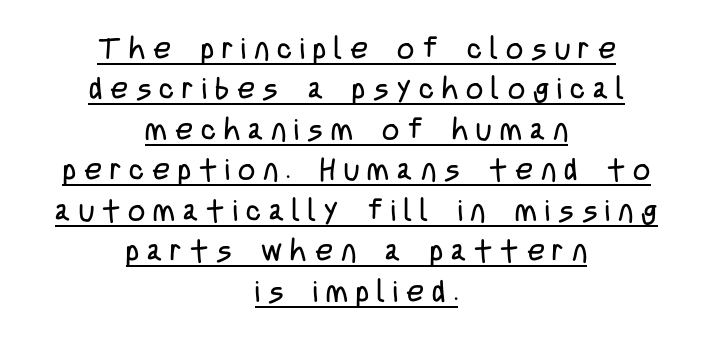
Letters have the restrained weight of plain body copy at most. The passage is arranged like a title page — every line centered. Summary of vertical rhythm: regular, with standard interline spacing. The rendering uses natural spacing where letterforms have individual widths. These lines are composed in type without serifs.
